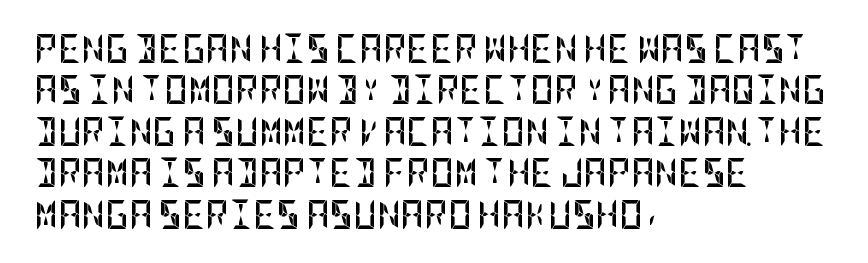
{"serif": "no", "italic": "no", "bold": "yes", "weight": "semibold", "width": "condensed", "stroke_contrast": "low", "x_height": "large", "underline": "no", "align": "left", "line_spacing": "normal", "line_spacing_ratio": 1.43, "letter_spacing": "normal", "letter_spacing_em": 0.0, "glyph_px": 29}
